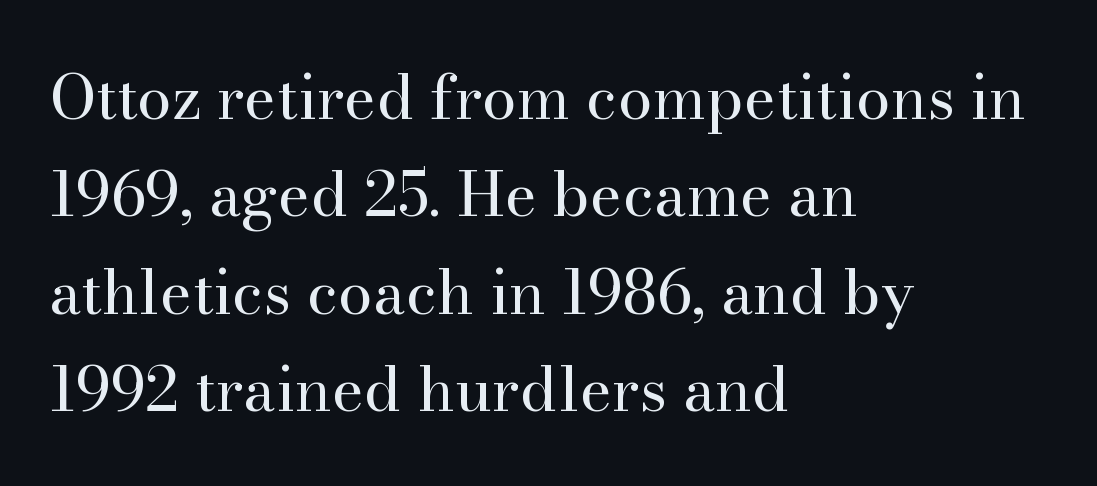
The image shows 62 px regular-weight serif type, upright; set left-aligned, normal line spacing (1.57x), normal letter spacing, not underlined; high stroke contrast and a small x-height.
